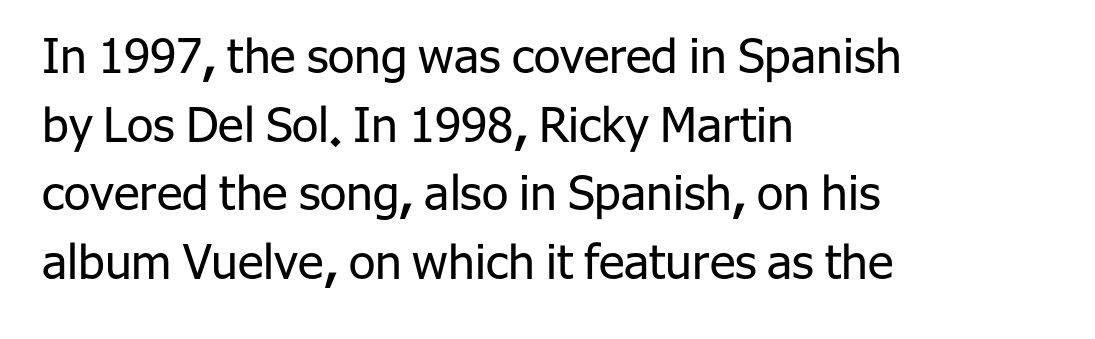
{"serif": "no", "italic": "no", "bold": "no", "weight": "regular", "width": "normal", "stroke_contrast": "low", "x_height": "medium", "monospaced": "no", "underline": "no", "align": "left", "line_spacing": "normal", "line_spacing_ratio": 1.43, "letter_spacing": "normal", "letter_spacing_em": 0.0, "glyph_px": 48}
